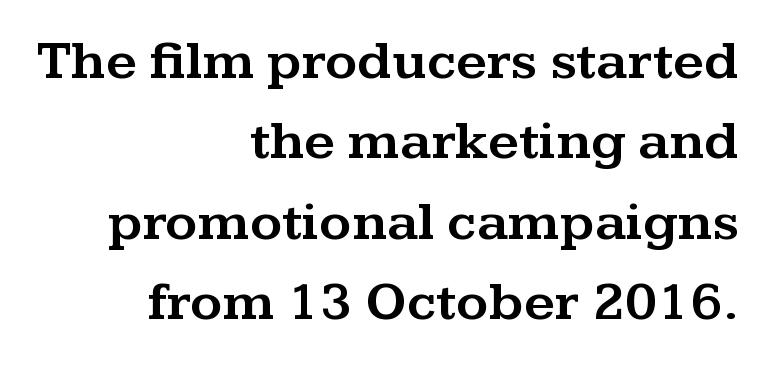
{"serif": "yes", "italic": "no", "width": "wide", "stroke_contrast": "medium", "x_height": "medium", "monospaced": "no", "underline": "no", "align": "right", "line_spacing": "normal", "line_spacing_ratio": 1.46, "letter_spacing": "normal", "letter_spacing_em": 0.0, "glyph_px": 55}
